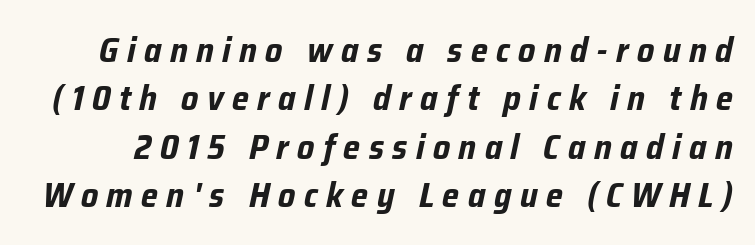
{"italic": "yes", "lean": "right", "slant_degrees": 12, "bold": "yes", "weight": "bold", "width": "condensed", "stroke_contrast": "low", "x_height": "medium", "monospaced": "no", "underline": "no", "line_spacing": "normal", "line_spacing_ratio": 1.38, "letter_spacing": "wide", "letter_spacing_em": 0.24, "glyph_px": 35}
